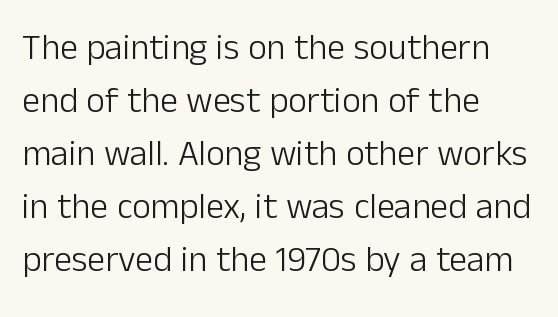
The image shows 36 px light sans-serif type, upright; set left-aligned, normal line spacing (1.47x), normal letter spacing, not underlined; low stroke contrast and a medium x-height.
